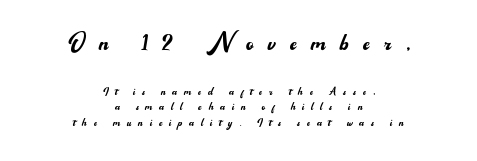
Q: Is the text bold? A: No.
Q: Is the text italic (slanted)? A: Yes.
Q: Is the typeface a serif or a sans-serif typeface? A: Sans-serif.
Q: Is the text underlined? A: No.
Q: How is the paragraph aligned? A: Centered.
Q: Is the spacing between letters normal or unusually wide? A: Unusually wide.
Q: Is the spacing between lines tight, normal or loose? A: Tight.
Q: Which block of text is set in a larger size, the first (top) or the second (bottom)? A: The first (top) one.
Q: Width (condensed, normal, or wide)? A: Normal.
Q: Stroke contrast? A: Medium.
Q: x-height? A: Small.
Q: Monospaced? A: No.
